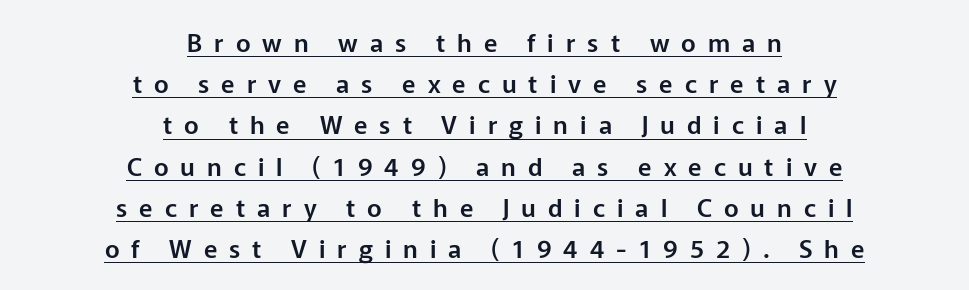
{"italic": "no", "underline": "yes", "align": "center", "line_spacing": "normal", "line_spacing_ratio": 1.65, "letter_spacing": "wide", "letter_spacing_em": 0.48, "glyph_px": 25}
